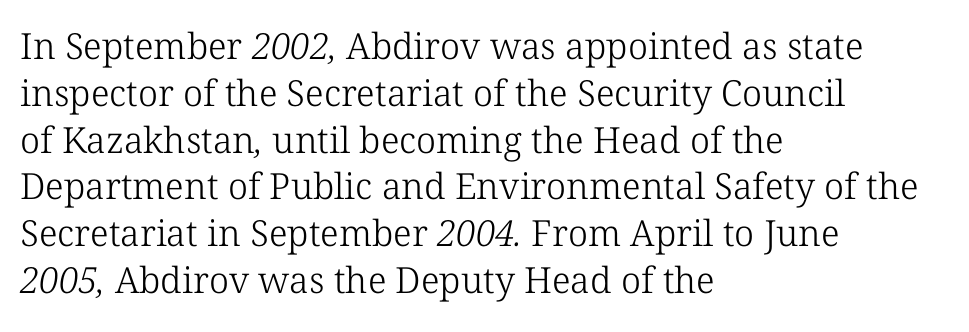
Heft: none added — not bold. Character widths vary here, with narrow letters taking less room than wide ones. Layout note: lines flush left. Unlike a clean sans, this face finishes its strokes with serifs. Nobody drew a line under any word here. Look at the tracking — it's just the regular setting, nothing added.
